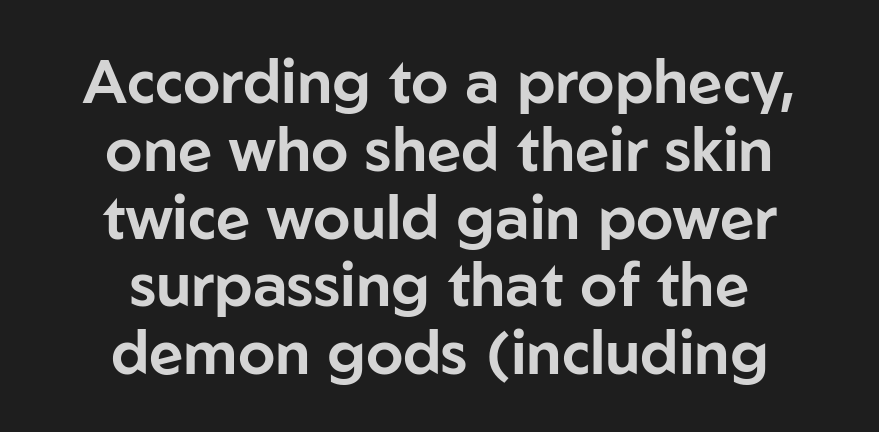
Type style note: lacks serifs. Looks like regular typesetting: each glyph gets only the width it needs. Successive baselines arrive quickly, one right under another. The passage shown has conventional tracking throughout. Centered paragraph, ragged on both sides. Has an underline been added? It has not.
